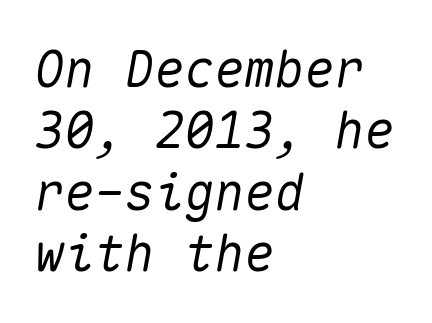
Emphasis-style slanted type is in use. Type without underlining. Do the characters align in a grid? Yes, the font is monospaced. The rendering anchors every line to the left-hand side. Honestly, the letter spacing is just normal — you wouldn't notice it.
